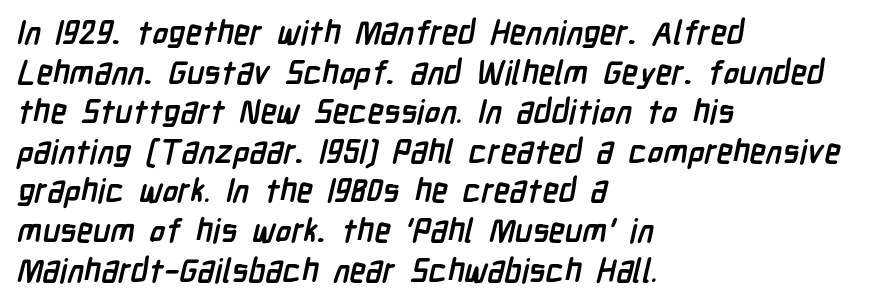
Q: Is the text bold? A: Yes.
Q: Is the typeface a serif or a sans-serif typeface? A: Sans-serif.
Q: Is the text underlined? A: No.
Q: How is the paragraph aligned? A: Left-aligned.
Q: Is the spacing between letters normal or unusually wide? A: Normal.
Q: Width (condensed, normal, or wide)? A: Condensed.
Q: Stroke contrast? A: Low.
Q: x-height? A: Medium.
Q: Monospaced? A: No.
